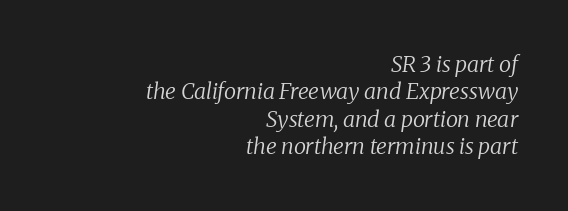
Short note: letters normally spaced. The designer left line spacing at the default. Stroke mass is kept to a normal reading level or below. Notice how the passage keeps a crisp vertical edge on the right only. The text carries the slant typical of an italic or oblique font. The words here are not underlined.
